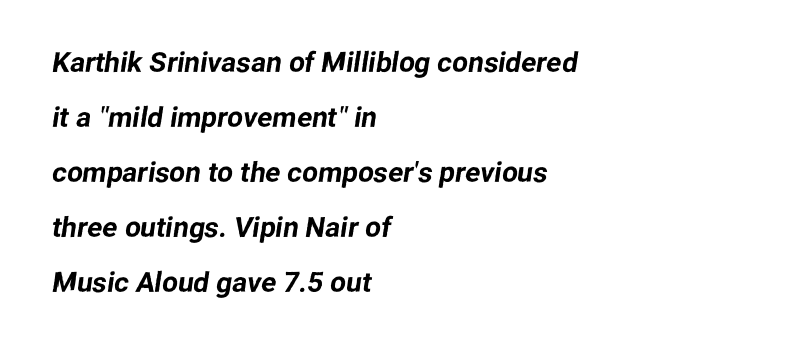
{"serif": "no", "width": "normal", "stroke_contrast": "low", "x_height": "medium", "monospaced": "no", "underline": "no", "align": "left", "line_spacing": "loose", "line_spacing_ratio": 1.96, "letter_spacing": "normal", "letter_spacing_em": 0.0, "glyph_px": 28}
